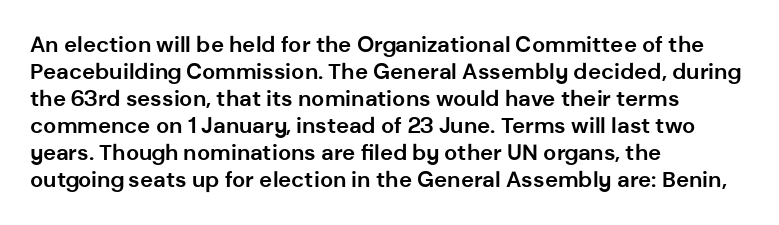
The image shows 22 px bold type, upright; set left-aligned, line spacing 1.23x, normal letter spacing, not underlined.
